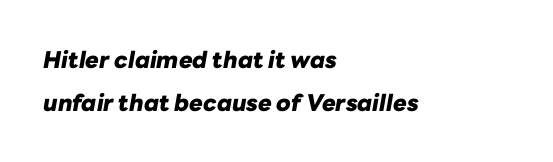
A full-strength bold gives these letters their thick strokes. The words here are not underlined. The gaps between neighbouring characters are ordinary and unremarkable. A typesetter would mark this as italic. Layout note: lines flush left.
